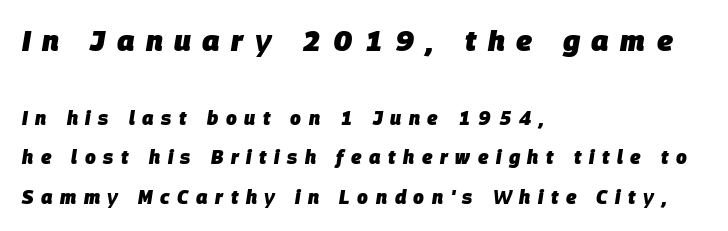
Q: Is the text bold? A: Yes.
Q: Is the text italic (slanted)? A: Yes, it leans right by about 9 degrees.
Q: Is the text underlined? A: No.
Q: How is the paragraph aligned? A: Left-aligned.
Q: Is the spacing between letters normal or unusually wide? A: Unusually wide.
Q: Is the spacing between lines tight, normal or loose? A: Loose.
Q: Which block of text is set in a larger size, the first (top) or the second (bottom)? A: The first (top) one.
Q: Width (condensed, normal, or wide)? A: Normal.
Q: Stroke contrast? A: Low.
Q: x-height? A: Large.
Q: Monospaced? A: No.
